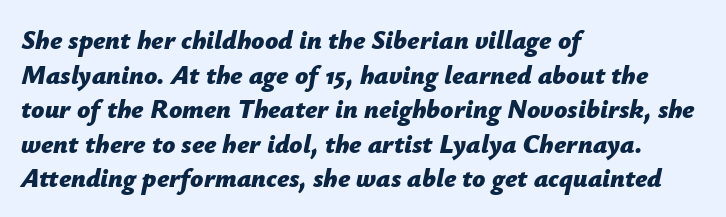
The image shows 26 px bold type, italic (leaning right); set left-aligned, normal line spacing (1.33x), normal letter spacing, not underlined.
